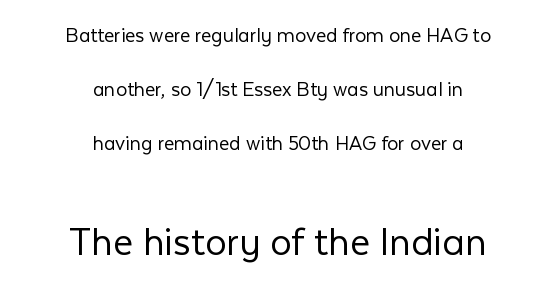
Q: Is the text bold? A: No.
Q: Is the text italic (slanted)? A: No, it is upright.
Q: Is the typeface a serif or a sans-serif typeface? A: Sans-serif.
Q: Is the text underlined? A: No.
Q: How is the paragraph aligned? A: Centered.
Q: Is the spacing between letters normal or unusually wide? A: Normal.
Q: Is the spacing between lines tight, normal or loose? A: Loose.
Q: Which block of text is set in a larger size, the first (top) or the second (bottom)? A: The second (bottom) one.
Q: Width (condensed, normal, or wide)? A: Normal.
Q: Stroke contrast? A: Low.
Q: x-height? A: Medium.
Q: Monospaced? A: No.
